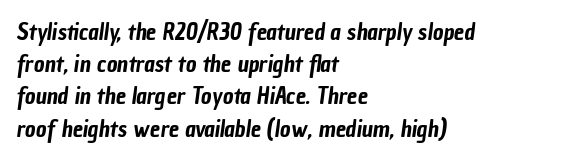
In terms of letterspacing, this is plain default setting. Unmarked baselines from the first word to the last. Every row of glyphs begins at an identical x-position on the left. A normal amount of white space separates one row of letters from the next.
